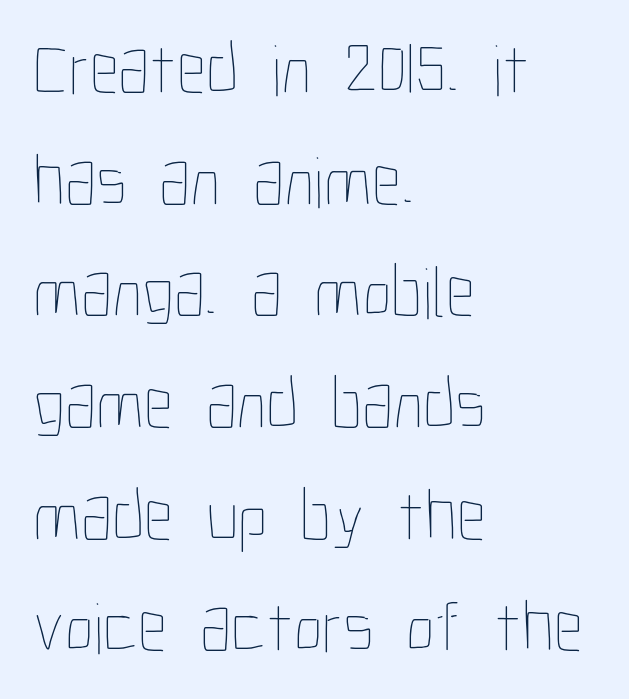
The image shows 73 px thin, condensed type, upright; set left-aligned, normal line spacing (1.53x), normal letter spacing, not underlined; low stroke contrast and a medium x-height.
